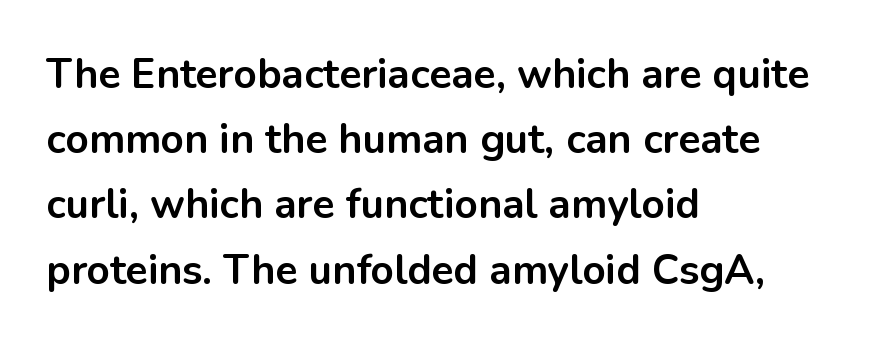
{"serif": "no", "italic": "no", "bold": "yes", "weight": "bold", "width": "normal", "stroke_contrast": "low", "x_height": "medium", "monospaced": "no", "underline": "no", "align": "left", "line_spacing": "normal", "line_spacing_ratio": 1.59, "letter_spacing": "normal", "letter_spacing_em": 0.0, "glyph_px": 41}
